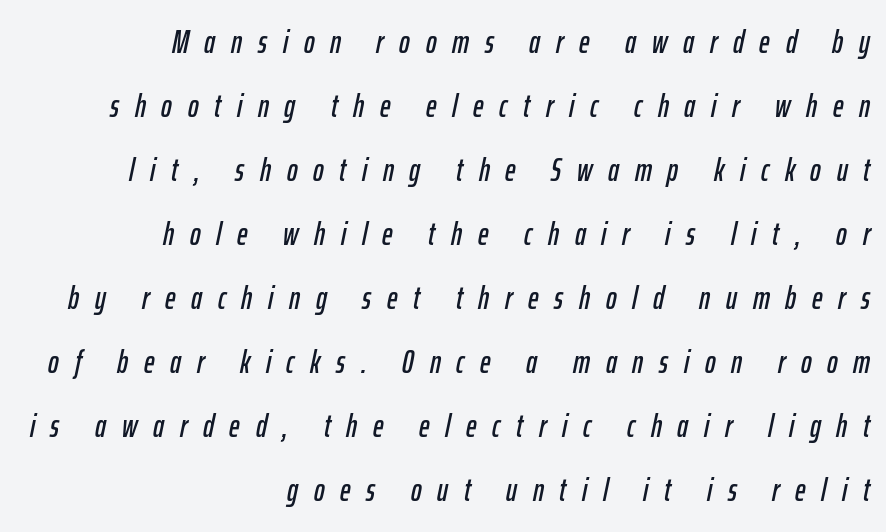
Q: Is the text italic (slanted)? A: Yes, it leans right by about 12 degrees.
Q: Is the text underlined? A: No.
Q: How is the paragraph aligned? A: Right-aligned.
Q: Is the spacing between letters normal or unusually wide? A: Unusually wide.
Q: Is the spacing between lines tight, normal or loose? A: Loose.
Q: Width (condensed, normal, or wide)? A: Condensed.
Q: Stroke contrast? A: Low.
Q: x-height? A: Medium.
Q: Monospaced? A: No.
